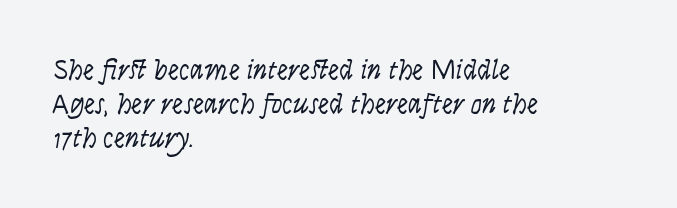
The image shows 28 px light, condensed sans-serif type; set left-aligned, line spacing 1.21x, normal letter spacing, not underlined; low stroke contrast and a large x-height.
